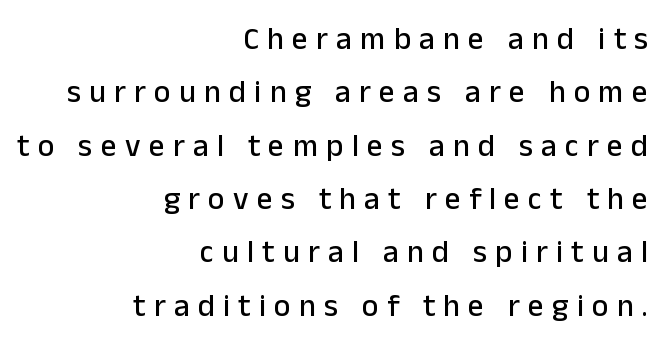
Someone cranked the tracking dial way up on this one. Horizontally, the lines are justified to the trailing edge only. The letters carry no serifs — their stems end cleanly without finishing strokes. Style check: upright. The foot of each line stays bare and open.
